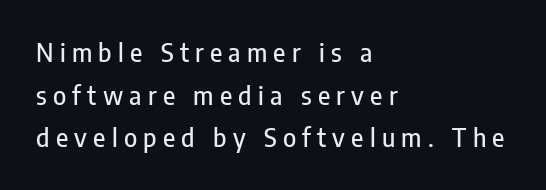
Tracking value appears strongly positive — letters spread wide. Notice how the stems are strictly vertical — no italics here. Lines of text with bare space underneath. Casual observation: everything's shoved over to the left.
